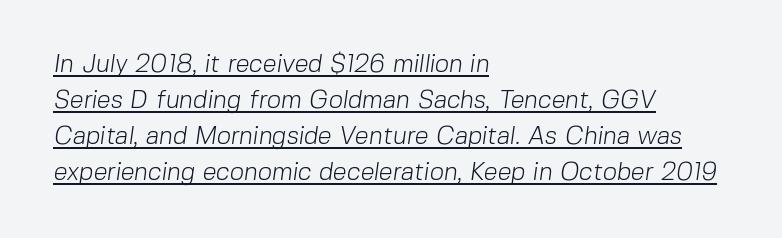
{"bold": "no", "underline": "yes", "align": "left", "line_spacing": "normal", "line_spacing_ratio": 1.44, "letter_spacing": "normal", "letter_spacing_em": 0.0, "glyph_px": 25}
